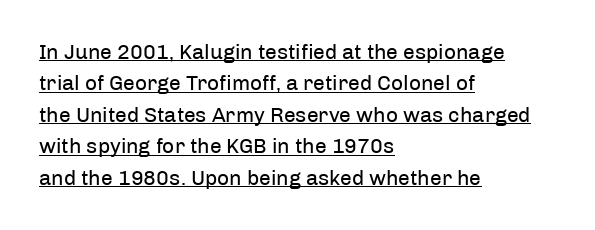
The image shows 21 px text type, upright; set left-aligned, normal line spacing (1.5x), normal letter spacing, underlined.
